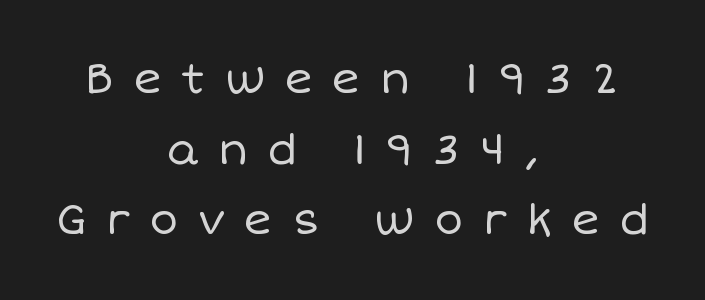
{"italic": "no", "bold": "no", "weight": "regular", "width": "normal", "stroke_contrast": "low", "x_height": "large", "monospaced": "no", "underline": "no", "align": "center", "line_spacing": "normal", "line_spacing_ratio": 1.64, "letter_spacing": "wide", "letter_spacing_em": 0.45, "glyph_px": 43}
